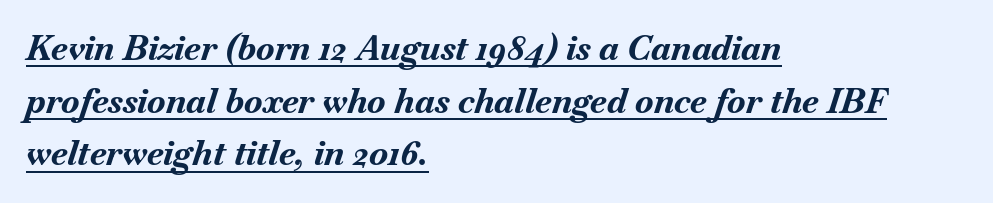
Q: Is the text bold? A: Yes.
Q: Is the text italic (slanted)? A: Yes, it leans right by about 18 degrees.
Q: Is the text underlined? A: Yes.
Q: How is the paragraph aligned? A: Left-aligned.
Q: Is the spacing between letters normal or unusually wide? A: Normal.
Q: Is the spacing between lines tight, normal or loose? A: Normal.
Q: Width (condensed, normal, or wide)? A: Normal.
Q: Stroke contrast? A: Medium.
Q: x-height? A: Small.
Q: Monospaced? A: No.
